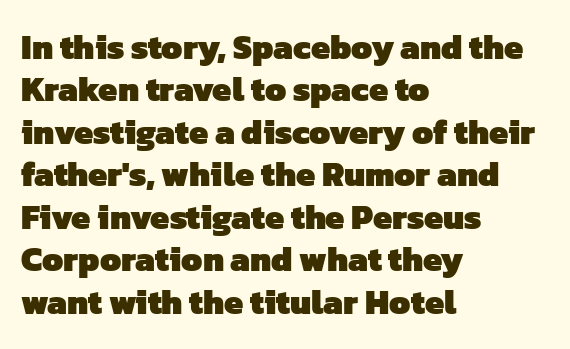
The image shows 34 px heavy sans-serif type; set left-aligned, normal line spacing (1.25x), normal letter spacing, not underlined; low stroke contrast and a medium x-height.
